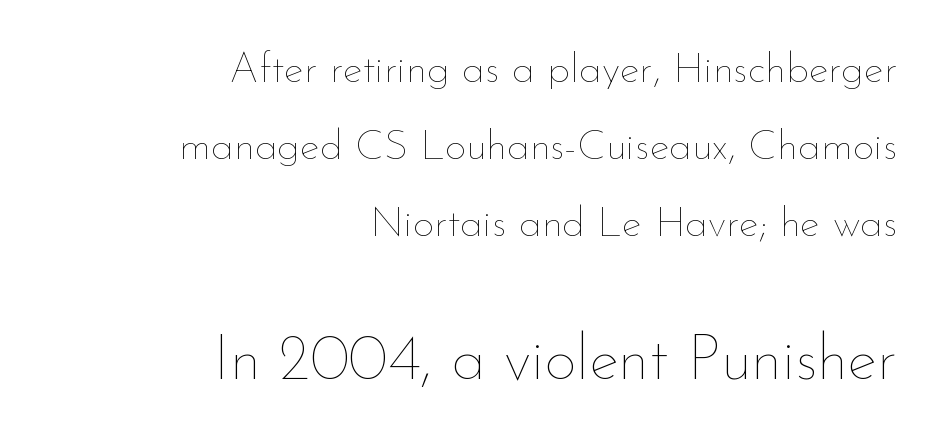
Teacher's note: observe the even right margin — that is flush-right alignment. Vertical strokes here are truly vertical. Nothing unusual about the tracking: characters are spaced as the font intends. The strokes are not fattened; the text isn't bold.
